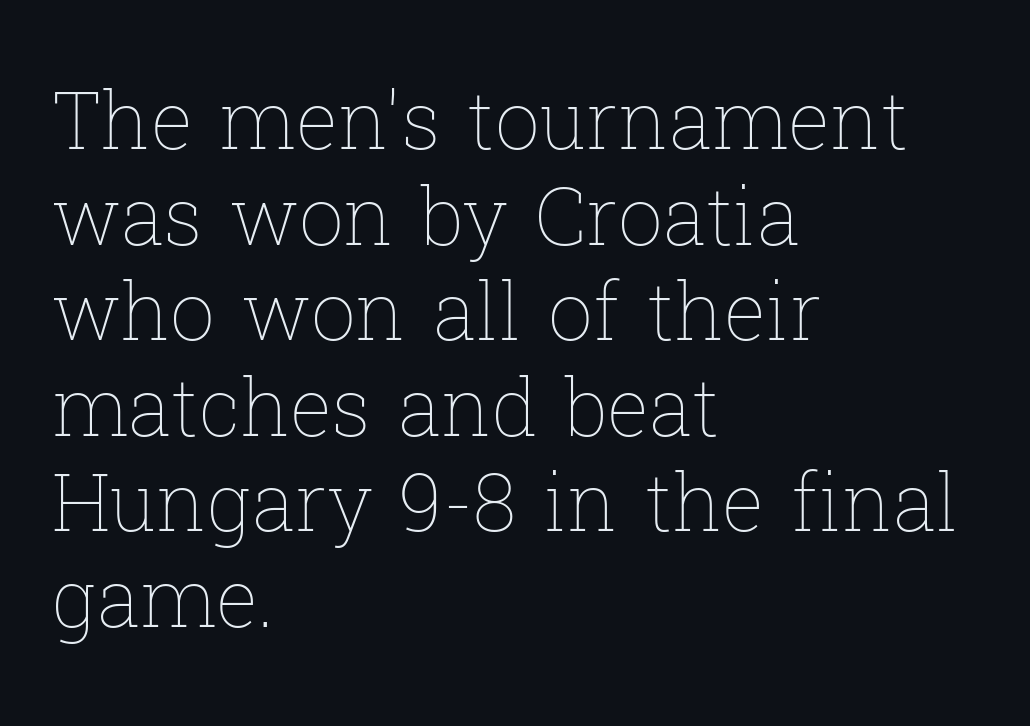
The image shows 79 px thin type, upright; set left-aligned, line spacing 1.21x, normal letter spacing, not underlined; low stroke contrast and a medium x-height.
